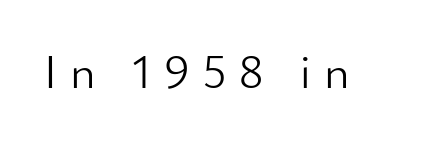
Q: Is the text bold? A: No.
Q: Is the text italic (slanted)? A: No, it is upright.
Q: Is the typeface a serif or a sans-serif typeface? A: Sans-serif.
Q: Is the text underlined? A: No.
Q: Is the spacing between letters normal or unusually wide? A: Unusually wide.
Q: Width (condensed, normal, or wide)? A: Normal.
Q: Stroke contrast? A: Low.
Q: x-height? A: Small.
Q: Monospaced? A: No.
